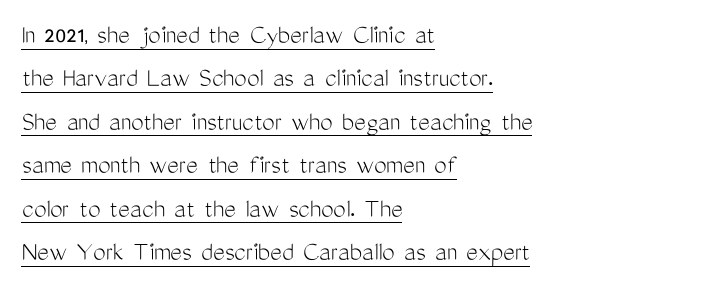
The image shows 28 px light, condensed sans-serif type, upright; set left-aligned, normal line spacing (1.55x), normal letter spacing, underlined; medium stroke contrast and a medium x-height.
